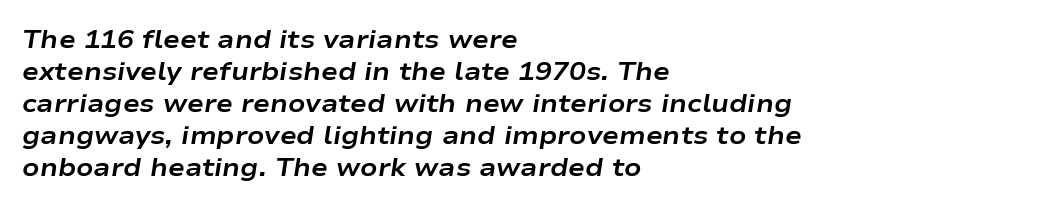
In CSS terms this would be text-align: left. A clean baseline with only descenders dipping below it. The axis of the letterforms is tilted away from vertical. The typesetting leans heavy: a genuine bold.
